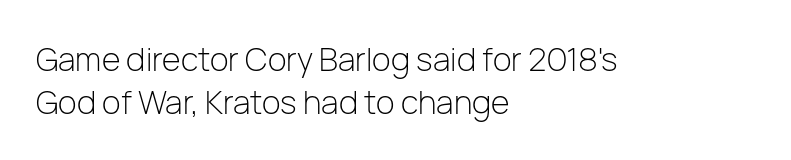
Q: Is the text bold? A: No.
Q: Is the text italic (slanted)? A: No, it is upright.
Q: Is the typeface a serif or a sans-serif typeface? A: Sans-serif.
Q: Is the text underlined? A: No.
Q: How is the paragraph aligned? A: Left-aligned.
Q: Is the spacing between letters normal or unusually wide? A: Normal.
Q: Is the spacing between lines tight, normal or loose? A: Normal.
Q: Width (condensed, normal, or wide)? A: Normal.
Q: Stroke contrast? A: Low.
Q: x-height? A: Medium.
Q: Monospaced? A: No.
